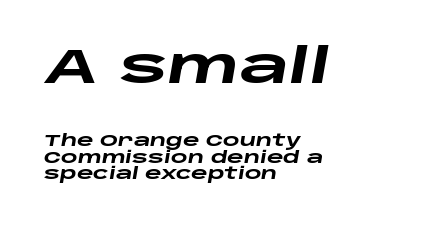
The image shows 48 px heavy, wide type, italic (leaning right); set left-aligned, tight line spacing (1.05x), normal letter spacing, not underlined; the first (top) block is 3.0x larger; low stroke contrast and a large x-height.
